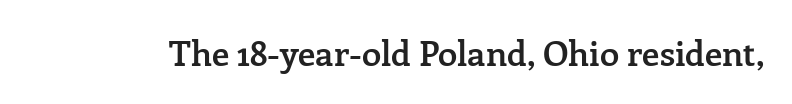
Q: Is the text bold? A: Semi-bold.
Q: Is the text italic (slanted)? A: No, it is upright.
Q: Is the typeface a serif or a sans-serif typeface? A: Serif.
Q: Is the text underlined? A: No.
Q: Is the spacing between letters normal or unusually wide? A: Normal.
Q: Width (condensed, normal, or wide)? A: Normal.
Q: Stroke contrast? A: Low.
Q: x-height? A: Medium.
Q: Monospaced? A: No.
